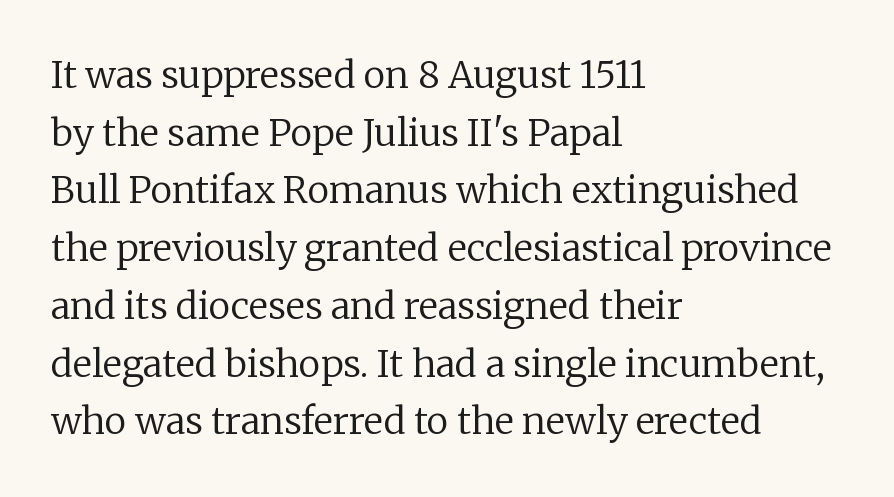
The image shows 37 px regular-weight serif type, upright; set left-aligned, normal line spacing (1.56x), normal letter spacing, not underlined; low stroke contrast and a medium x-height.
